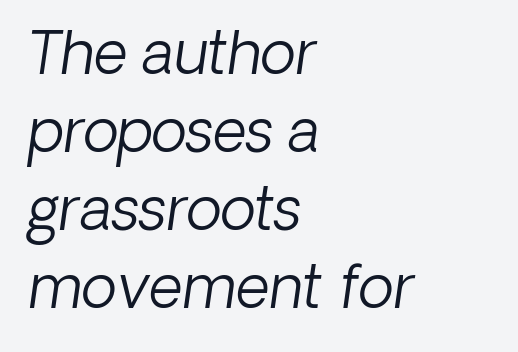
{"italic": "yes", "lean": "right", "slant_degrees": 8, "bold": "no", "weight": "light", "width": "normal", "stroke_contrast": "low", "x_height": "medium", "monospaced": "no", "underline": "no", "align": "left", "line_spacing": "normal", "line_spacing_ratio": 1.32, "letter_spacing": "normal", "letter_spacing_em": 0.0, "glyph_px": 59}
